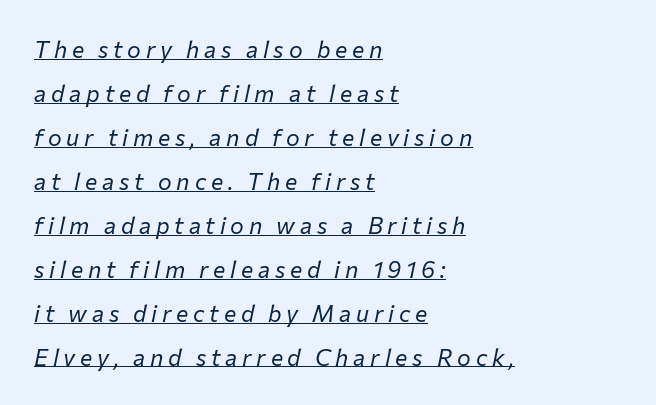
The image shows 23 px text type, italic (leaning right); set left-aligned, loose line spacing (1.91x), unusually wide letter spacing (+0.21 em), underlined.
